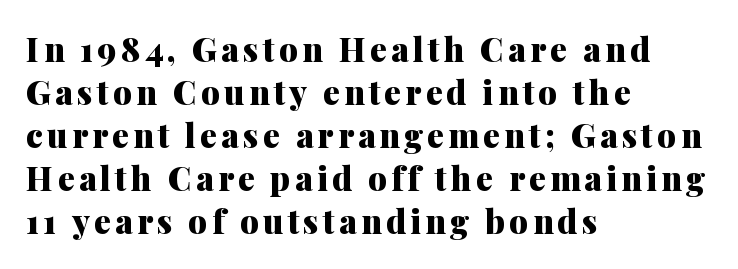
Q: Is the text bold? A: Yes.
Q: Is the text italic (slanted)? A: No, it is upright.
Q: Is the typeface a serif or a sans-serif typeface? A: Serif.
Q: Is the text underlined? A: No.
Q: How is the paragraph aligned? A: Left-aligned.
Q: Is the spacing between lines tight, normal or loose? A: Normal.
Q: Width (condensed, normal, or wide)? A: Normal.
Q: Stroke contrast? A: Medium.
Q: x-height? A: Medium.
Q: Monospaced? A: No.
